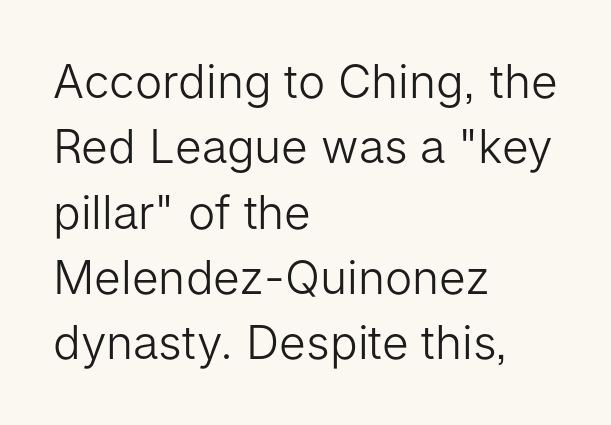
Q: Is the text bold? A: No.
Q: Is the text italic (slanted)? A: No, it is upright.
Q: Is the typeface a serif or a sans-serif typeface? A: Sans-serif.
Q: Is the text underlined? A: No.
Q: How is the paragraph aligned? A: Left-aligned.
Q: Is the spacing between letters normal or unusually wide? A: Normal.
Q: Is the spacing between lines tight, normal or loose? A: Normal.
Q: Width (condensed, normal, or wide)? A: Normal.
Q: Stroke contrast? A: Low.
Q: x-height? A: Medium.
Q: Monospaced? A: No.
